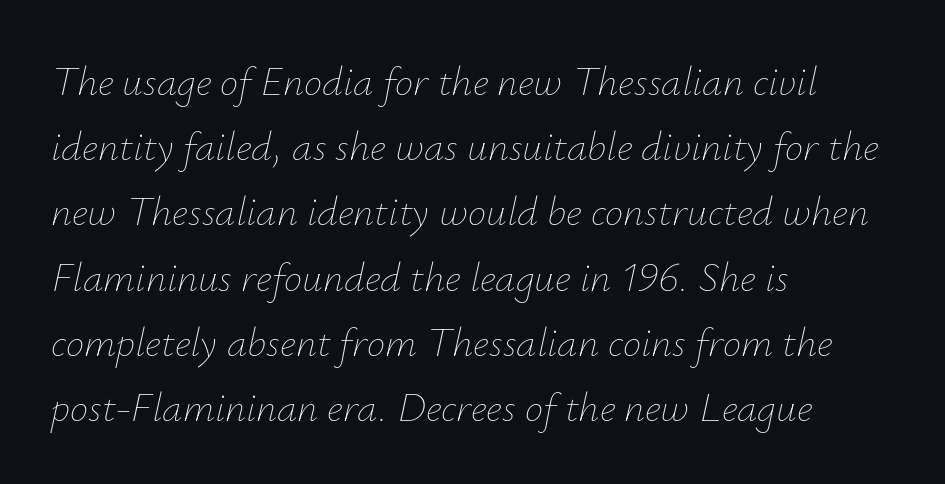
The text block is weighted toward the left margin, trailing off unevenly rightward. Unmarked baselines from the first word to the last. Here the glyphs are tracked normally, forming tight word shapes. Notice how descenders clear the ascenders below comfortably — that's standard leading.
